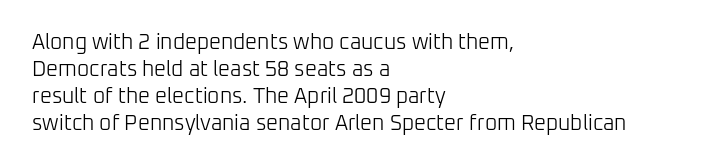
The passage shown is not underscored anywhere. Summary of vertical rhythm: regular, with standard interline spacing. The rag falls on the right side of this text block. Notice how the stems are strictly vertical — no italics here. Vertical stems look standard width or narrower in stroke.
